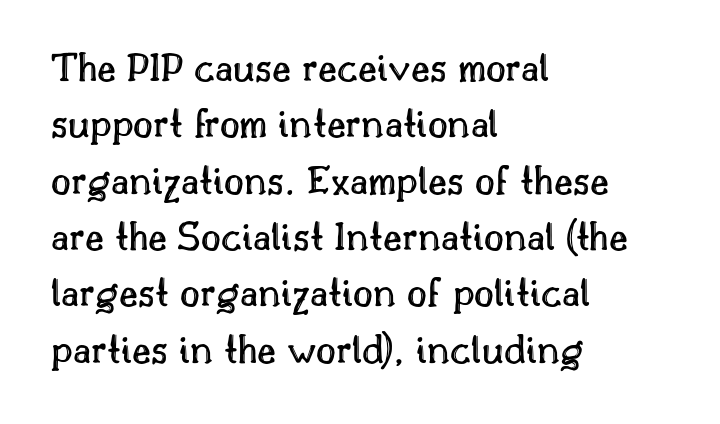
Q: Is the text italic (slanted)? A: No, it is upright.
Q: Is the text underlined? A: No.
Q: How is the paragraph aligned? A: Left-aligned.
Q: Is the spacing between letters normal or unusually wide? A: Normal.
Q: Is the spacing between lines tight, normal or loose? A: Normal.
Q: Width (condensed, normal, or wide)? A: Normal.
Q: x-height? A: Small.
Q: Monospaced? A: No.
